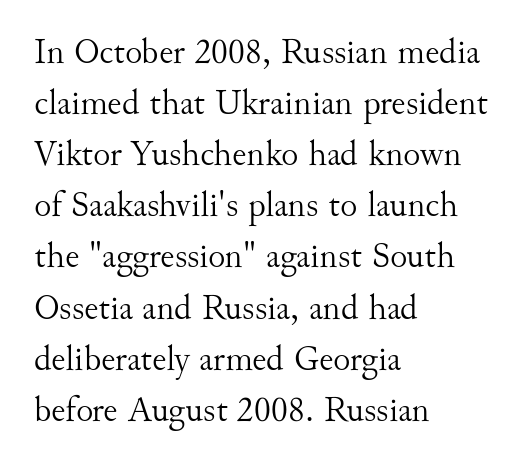
{"serif": "yes", "italic": "no", "bold": "no", "weight": "light", "width": "normal", "stroke_contrast": "medium", "x_height": "small", "monospaced": "no", "underline": "no", "align": "left", "line_spacing": "normal", "line_spacing_ratio": 1.42, "letter_spacing": "normal", "letter_spacing_em": 0.0, "glyph_px": 36}
